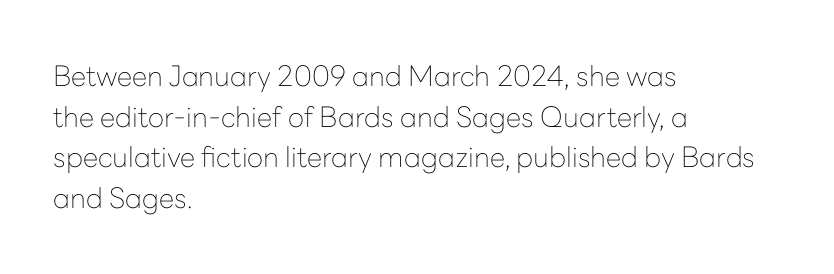
The image shows 28 px thin sans-serif type, upright; set left-aligned, normal line spacing (1.45x), normal letter spacing, not underlined; low stroke contrast and a medium x-height.
